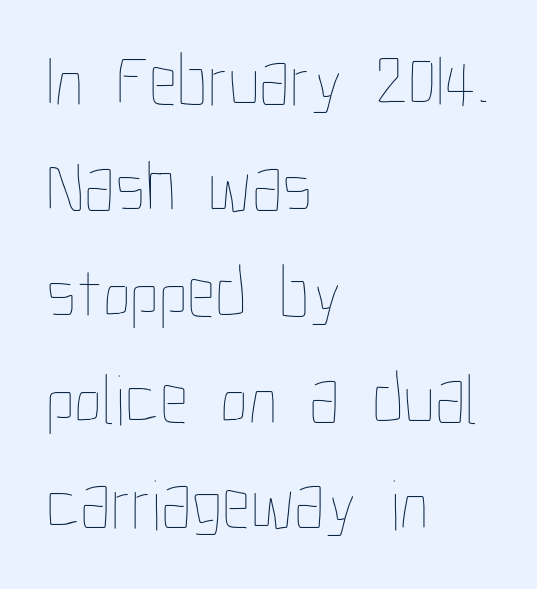
{"italic": "no", "bold": "no", "weight": "thin", "width": "condensed", "stroke_contrast": "low", "x_height": "medium", "monospaced": "no", "underline": "no", "align": "left", "line_spacing": "normal", "line_spacing_ratio": 1.47, "letter_spacing": "normal", "letter_spacing_em": 0.0, "glyph_px": 72}
